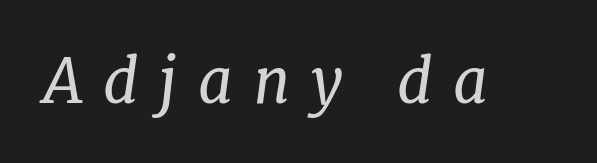
Unbolded letterforms with no extra heft. Spacing between characters has been opened up far beyond the box default. Yep, that's italic — everything's leaning. Each letter's strokes conclude with small projecting serifs. Spacing verdict: proportional, widths tailored to each character.
